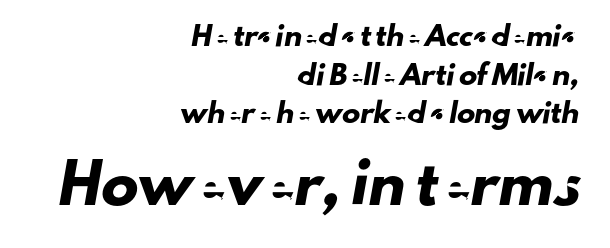
These lines stack with their right ends in a neat column. This block would shrink considerably if given ordinary leading; it's expanded now. What stands out about the letter spacing? Nothing — it is the standard amount. Bigger letters appear in the bottom chunk; the top chunk is reduced. Only glyphs here, with clear space below each row. The face used here is proportionally spaced, like ordinary book or web type.
